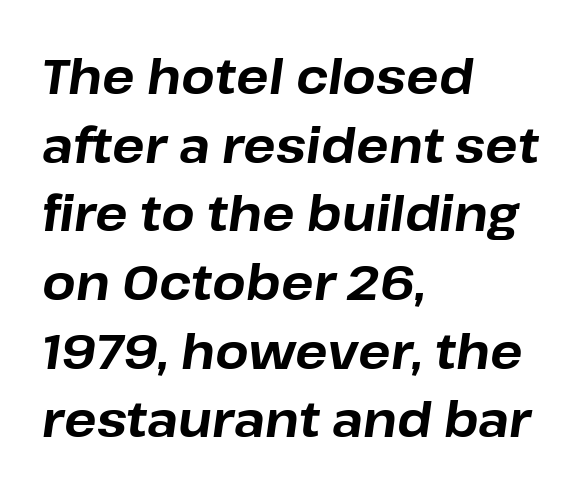
{"italic": "yes", "lean": "right", "slant_degrees": 8, "bold": "yes", "weight": "bold", "width": "normal", "stroke_contrast": "low", "x_height": "medium", "monospaced": "no", "underline": "no", "align": "left", "line_spacing": "normal", "line_spacing_ratio": 1.43, "letter_spacing": "normal", "letter_spacing_em": 0.0, "glyph_px": 48}
